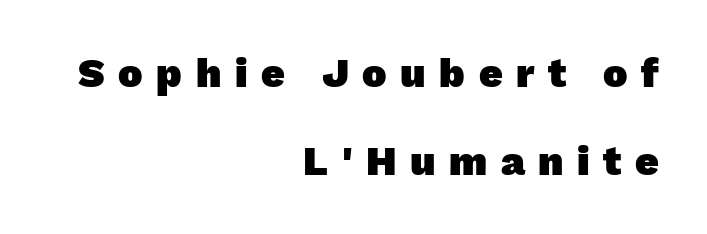
{"serif": "no", "bold": "yes", "weight": "heavy", "width": "normal", "stroke_contrast": "low", "x_height": "medium", "monospaced": "no", "underline": "no", "align": "right", "line_spacing": "loose", "line_spacing_ratio": 2.15, "letter_spacing": "wide", "letter_spacing_em": 0.33, "glyph_px": 41}
